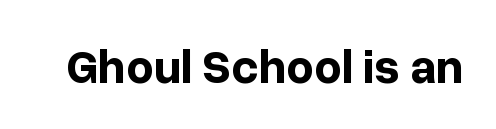
Q: Is the text bold? A: Yes.
Q: Is the text italic (slanted)? A: No, it is upright.
Q: Is the typeface a serif or a sans-serif typeface? A: Sans-serif.
Q: Is the text underlined? A: No.
Q: Is the spacing between letters normal or unusually wide? A: Normal.
Q: Width (condensed, normal, or wide)? A: Normal.
Q: Stroke contrast? A: Low.
Q: x-height? A: Medium.
Q: Monospaced? A: No.
